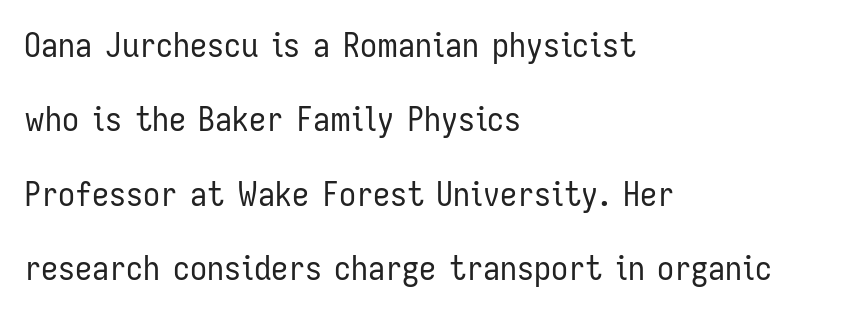
{"serif": "no", "italic": "no", "bold": "no", "weight": "regular", "width": "condensed", "stroke_contrast": "low", "x_height": "medium", "monospaced": "no", "underline": "no", "align": "left", "line_spacing": "loose", "line_spacing_ratio": 2.19, "letter_spacing": "normal", "letter_spacing_em": 0.0, "glyph_px": 34}
